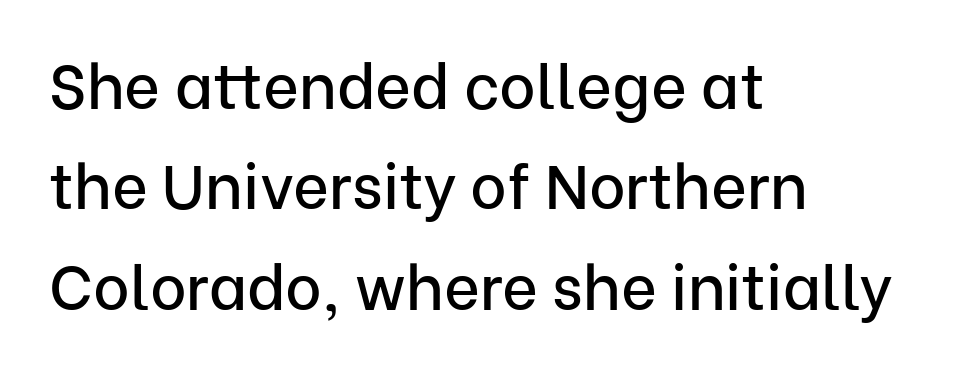
The image shows 62 px sans-serif type, upright; set left-aligned, normal line spacing (1.62x), normal letter spacing, not underlined; low stroke contrast and a medium x-height.
